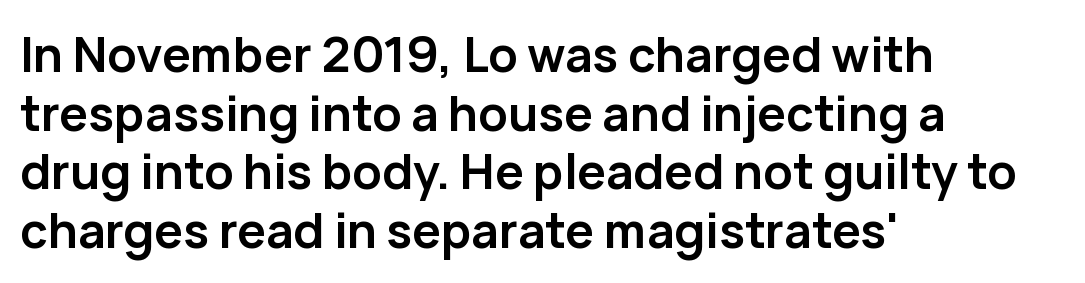
Nope, no serifs anywhere on these letters. The foot of each line stays bare and open. Nobody touched the tracking dial on this one. The strokes are fattened all the way to bold. These lines are set flush left with a ragged right edge. This sample has the flowing, uneven cadence of proportional lettering.
